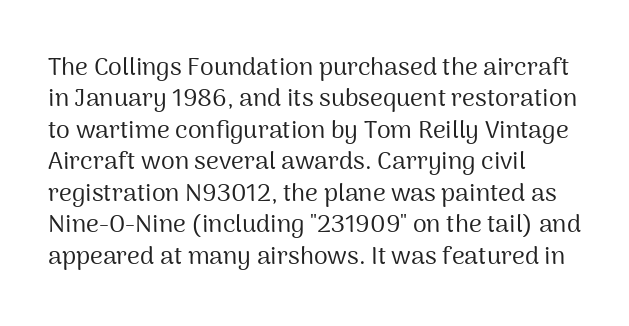
The image shows 25 px text type, upright; set left-aligned, normal line spacing (1.26x), normal letter spacing, not underlined.
